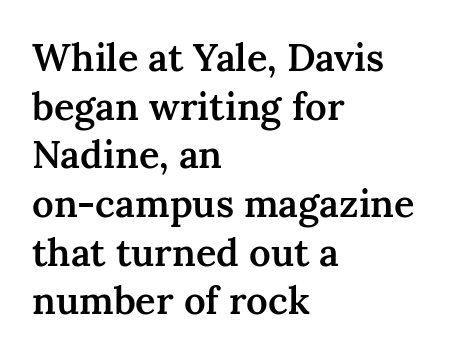
The image shows 38 px semibold serif type, upright; set left-aligned, normal line spacing (1.28x), normal letter spacing, not underlined; medium stroke contrast and a medium x-height.
